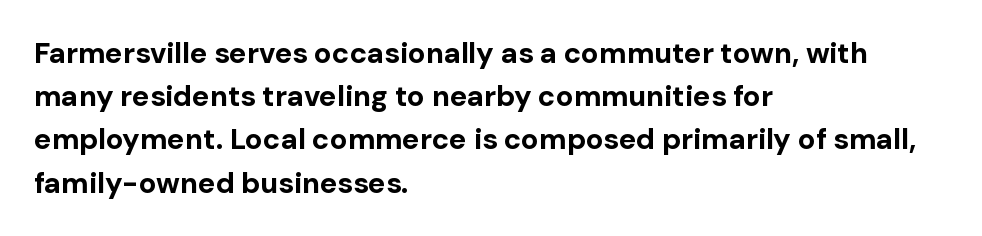
{"serif": "no", "italic": "no", "bold": "yes", "weight": "bold", "width": "normal", "stroke_contrast": "low", "x_height": "medium", "monospaced": "no", "underline": "no", "align": "left", "line_spacing": "normal", "line_spacing_ratio": 1.49, "letter_spacing": "normal", "letter_spacing_em": 0.0, "glyph_px": 29}
